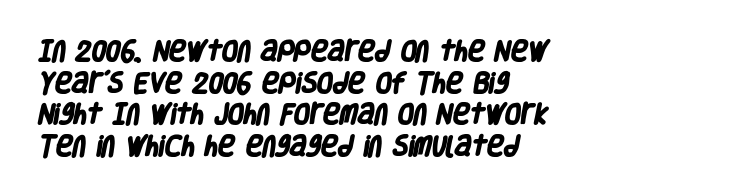
Q: Is the text bold? A: Yes.
Q: Is the text underlined? A: No.
Q: How is the paragraph aligned? A: Left-aligned.
Q: Is the spacing between letters normal or unusually wide? A: Normal.
Q: Is the spacing between lines tight, normal or loose? A: Normal.
